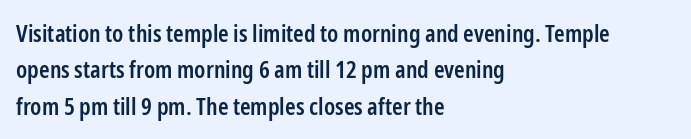
Q: Is the text bold? A: Semi-bold.
Q: Is the text italic (slanted)? A: No, it is upright.
Q: Is the text underlined? A: No.
Q: How is the paragraph aligned? A: Left-aligned.
Q: Is the spacing between letters normal or unusually wide? A: Normal.
Q: Is the spacing between lines tight, normal or loose? A: Normal.
